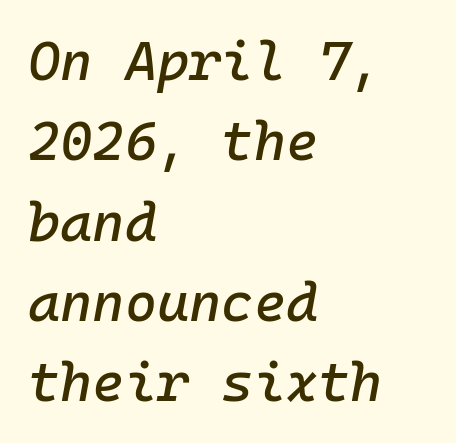
Q: Is the text italic (slanted)? A: Yes, it leans right by about 10 degrees.
Q: Is the text underlined? A: No.
Q: How is the paragraph aligned? A: Left-aligned.
Q: Is the spacing between letters normal or unusually wide? A: Normal.
Q: Is the spacing between lines tight, normal or loose? A: Normal.
Q: Width (condensed, normal, or wide)? A: Normal.
Q: Stroke contrast? A: Low.
Q: x-height? A: Medium.
Q: Monospaced? A: Yes.
